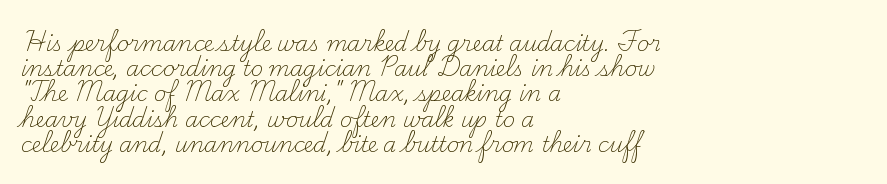
Q: Is the text bold? A: No.
Q: Is the text italic (slanted)? A: Yes.
Q: Is the text underlined? A: No.
Q: How is the paragraph aligned? A: Left-aligned.
Q: Is the spacing between letters normal or unusually wide? A: Normal.
